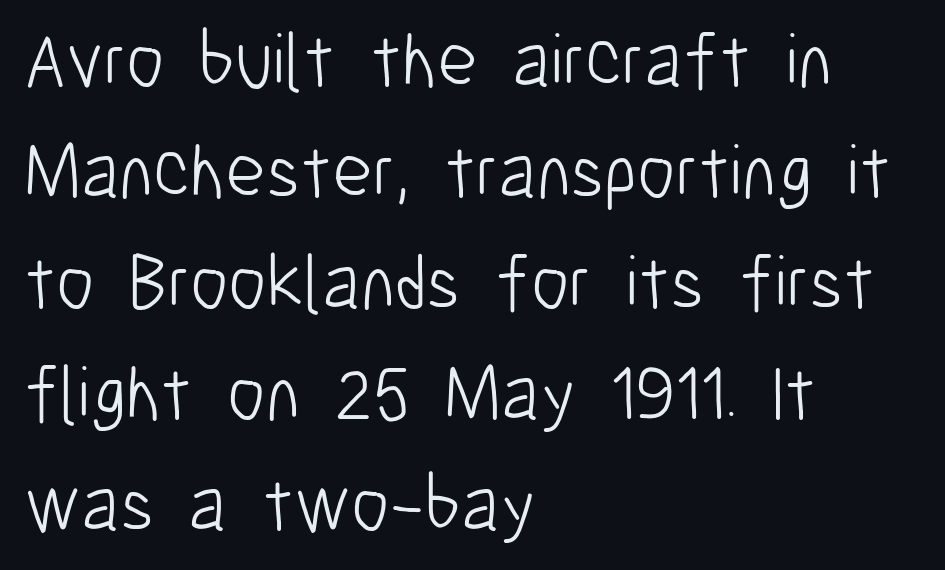
Left-aligned paragraph, ragged on the right. The rendering shows plain stroke endings on the letterforms — a sans-serif design. Nothing heavy about these letters — not bold at all. Tracking here is standard; glyphs follow each other at the usual distance. Do the letters lean? They stand straight.
